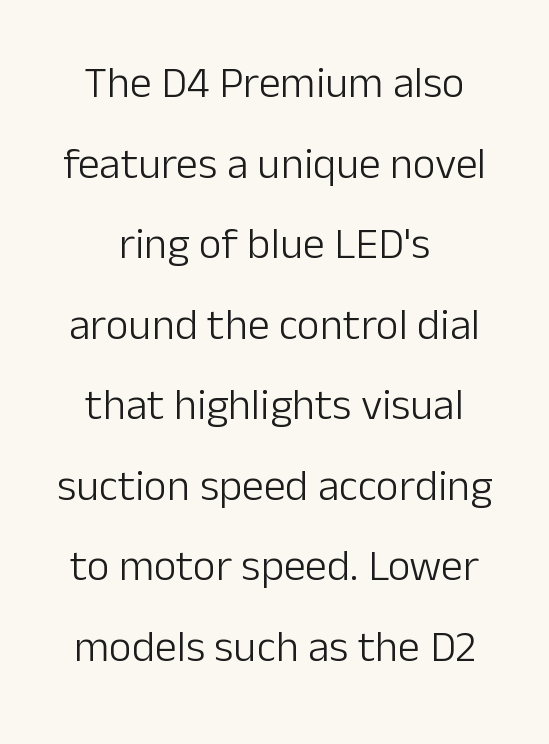
Q: Is the text bold? A: No.
Q: Is the text italic (slanted)? A: No, it is upright.
Q: Is the typeface a serif or a sans-serif typeface? A: Sans-serif.
Q: Is the text underlined? A: No.
Q: How is the paragraph aligned? A: Centered.
Q: Is the spacing between letters normal or unusually wide? A: Normal.
Q: Width (condensed, normal, or wide)? A: Normal.
Q: Stroke contrast? A: Low.
Q: x-height? A: Medium.
Q: Monospaced? A: No.
